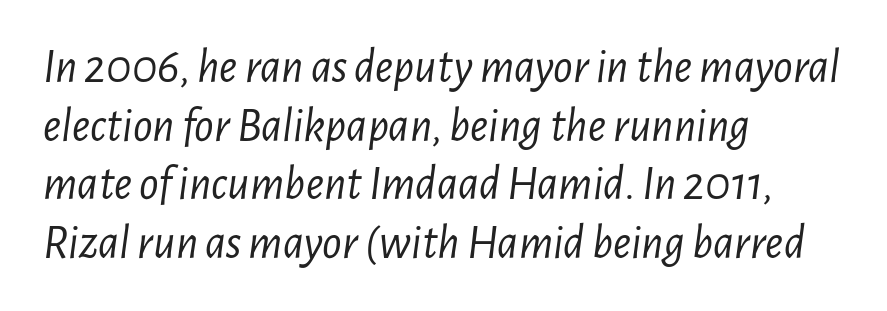
Q: Is the text bold? A: No.
Q: Is the text italic (slanted)? A: Yes, it leans right by about 7 degrees.
Q: Is the text underlined? A: No.
Q: How is the paragraph aligned? A: Left-aligned.
Q: Is the spacing between letters normal or unusually wide? A: Normal.
Q: Width (condensed, normal, or wide)? A: Condensed.
Q: Stroke contrast? A: Low.
Q: x-height? A: Medium.
Q: Monospaced? A: No.
